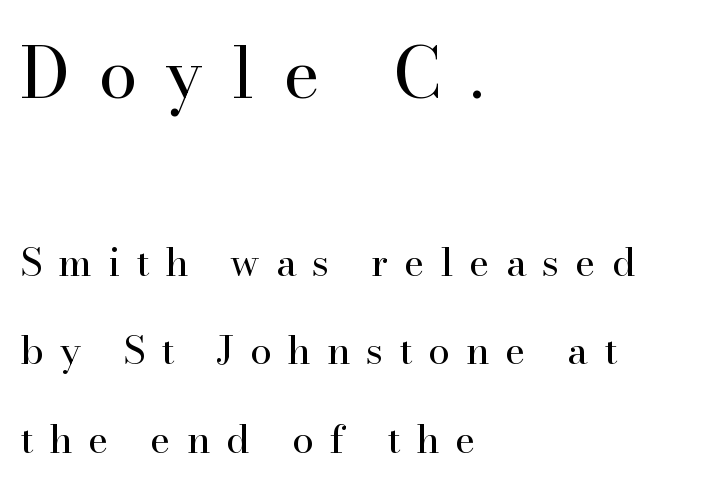
{"serif": "yes", "italic": "no", "bold": "no", "weight": "regular", "width": "normal", "stroke_contrast": "high", "x_height": "small", "monospaced": "no", "underline": "no", "align": "left", "line_spacing": "loose", "line_spacing_ratio": 2.27, "letter_spacing": "wide", "letter_spacing_em": 0.41, "larger_block": "first", "size_ratio": 1.77, "glyph_px": 69}
